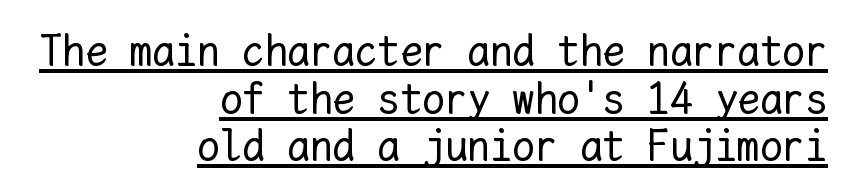
No extra ink here — the face is not bold. The rendering uses a small line-height, squeezing the rows. You can tell it's not italic because the verticals are truly vertical. The rendering uses typewriter-style spacing with identical character cells. Spacing between characters is what you'd get straight out of the box.
